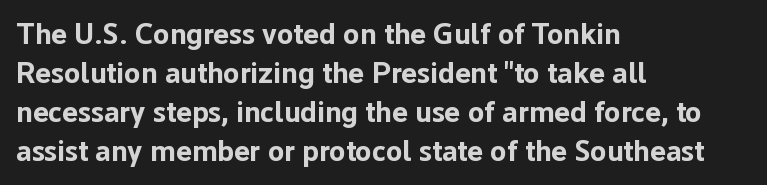
{"serif": "no", "italic": "no", "bold": "yes", "weight": "bold", "width": "normal", "stroke_contrast": "low", "x_height": "medium", "monospaced": "no", "underline": "no", "align": "left", "line_spacing": "normal", "line_spacing_ratio": 1.3, "letter_spacing": "normal", "letter_spacing_em": 0.0, "glyph_px": 30}
